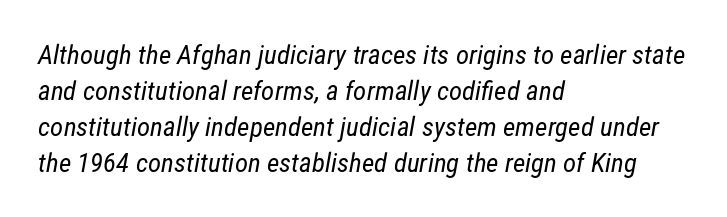
{"bold": "no", "underline": "no", "align": "left", "line_spacing": "normal", "line_spacing_ratio": 1.33, "letter_spacing": "normal", "letter_spacing_em": 0.0, "glyph_px": 27}
